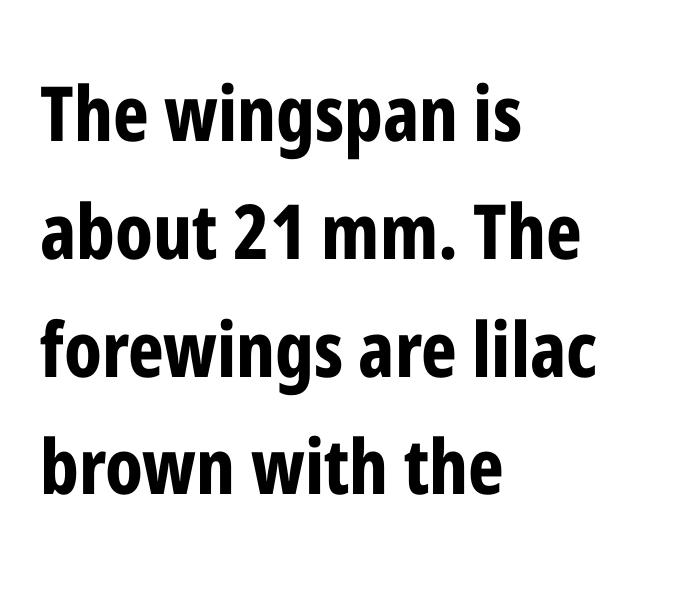
Notice how the stems are strictly vertical — no italics here. Underline: absent. Set as a true bold cut, around the 700 mark. Layout note: lines flush left.
